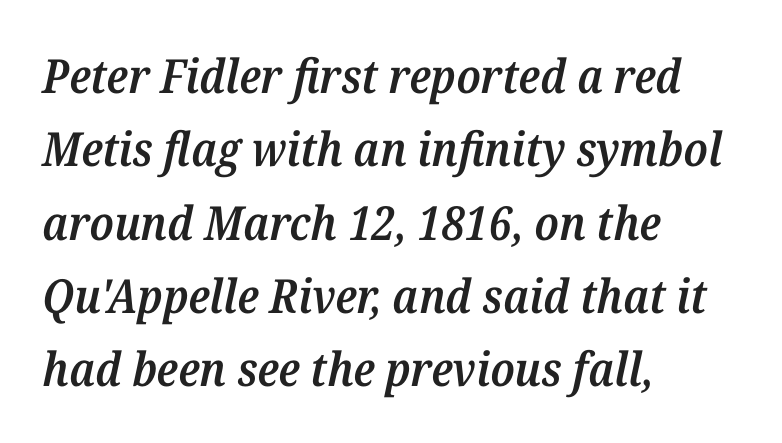
{"serif": "yes", "italic": "yes", "lean": "right", "slant_degrees": 12, "bold": "semi", "weight": "semibold", "width": "normal", "stroke_contrast": "medium", "x_height": "medium", "monospaced": "no", "underline": "no", "align": "left", "line_spacing": "normal", "line_spacing_ratio": 1.56, "letter_spacing": "normal", "letter_spacing_em": 0.0, "glyph_px": 47}
